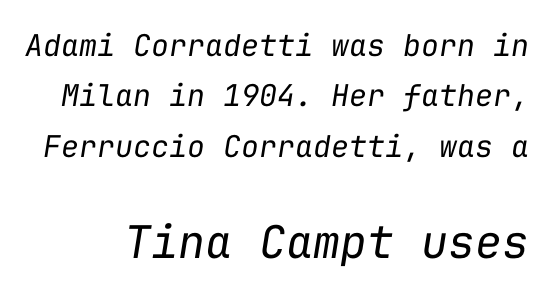
The image shows 45 px regular-weight type, italic (leaning right), monospaced; set normal line spacing (1.68x), normal letter spacing, not underlined; the second (bottom) block is 1.5x larger; low stroke contrast and a medium x-height.
